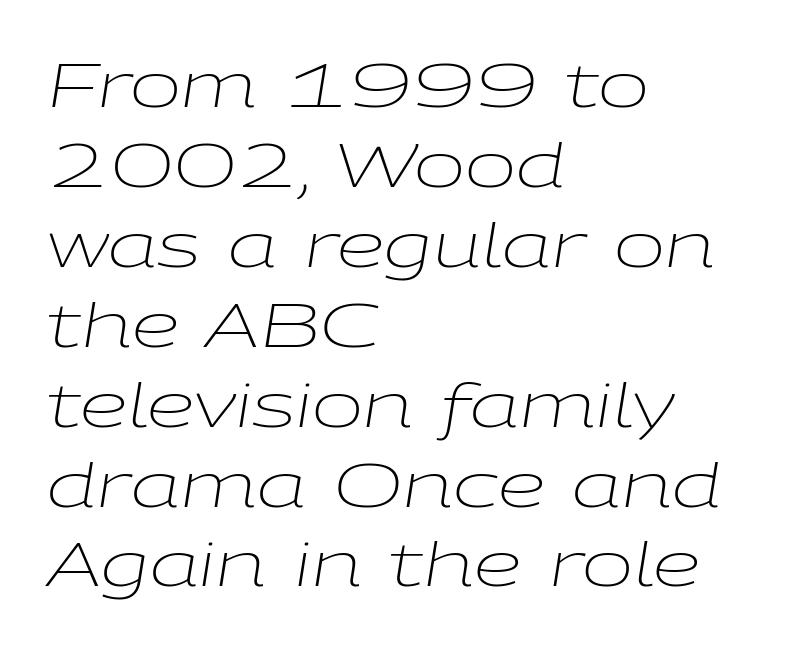
{"italic": "yes", "lean": "right", "slant_degrees": 9, "bold": "no", "weight": "light", "width": "wide", "stroke_contrast": "low", "x_height": "medium", "monospaced": "no", "underline": "no", "align": "left", "line_spacing": "normal", "line_spacing_ratio": 1.31, "letter_spacing": "normal", "letter_spacing_em": 0.0, "glyph_px": 61}
